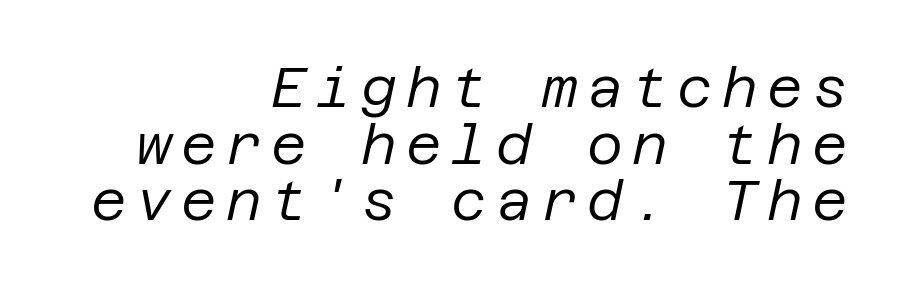
The image shows 55 px regular-weight type, italic (leaning right); set right-aligned, tight line spacing (1.03x), not underlined; low stroke contrast and a large x-height.
